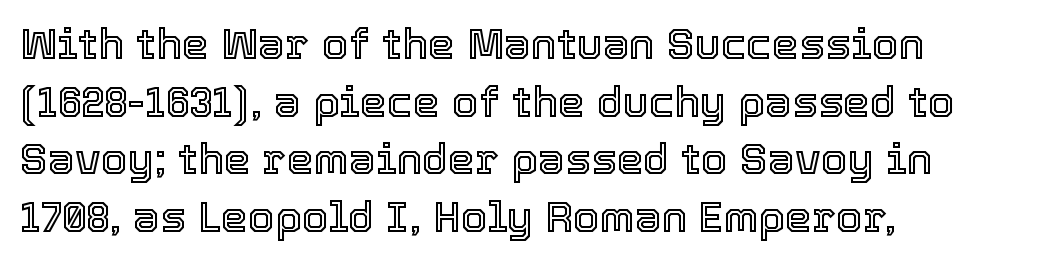
Q: Is the text italic (slanted)? A: No, it is upright.
Q: Is the text underlined? A: No.
Q: How is the paragraph aligned? A: Left-aligned.
Q: Is the spacing between letters normal or unusually wide? A: Normal.
Q: Is the spacing between lines tight, normal or loose? A: Normal.
Q: Width (condensed, normal, or wide)? A: Normal.
Q: x-height? A: Medium.
Q: Monospaced? A: No.
